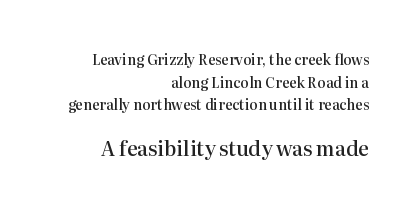
Q: Is the text bold? A: Semi-bold.
Q: Is the text italic (slanted)? A: No, it is upright.
Q: Is the text underlined? A: No.
Q: How is the paragraph aligned? A: Right-aligned.
Q: Is the spacing between letters normal or unusually wide? A: Normal.
Q: Is the spacing between lines tight, normal or loose? A: Normal.
Q: Which block of text is set in a larger size, the first (top) or the second (bottom)? A: The second (bottom) one.
